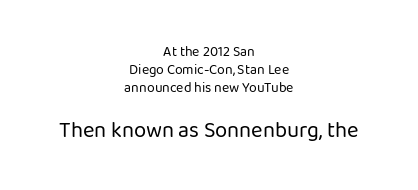
{"italic": "no", "bold": "no", "underline": "no", "align": "center", "line_spacing": "normal", "line_spacing_ratio": 1.29, "letter_spacing": "normal", "letter_spacing_em": 0.0, "larger_block": "second", "size_ratio": 1.57, "glyph_px": 22}
